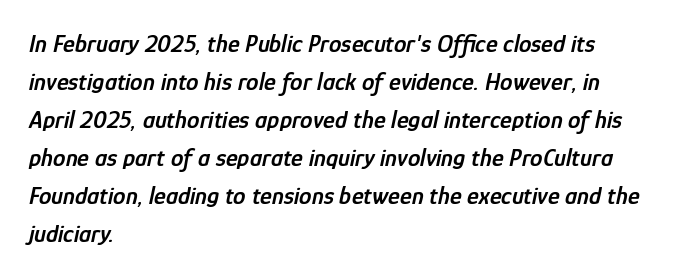
Q: Is the text bold? A: Semi-bold.
Q: Is the text italic (slanted)? A: Yes, it leans right by about 12 degrees.
Q: Is the text underlined? A: No.
Q: How is the paragraph aligned? A: Left-aligned.
Q: Is the spacing between letters normal or unusually wide? A: Normal.
Q: Is the spacing between lines tight, normal or loose? A: Normal.
